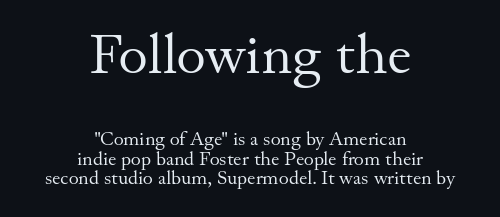
The image shows 56 px regular-weight serif type, upright; set centered, tight line spacing (1.05x), normal letter spacing, not underlined; the first (top) block is 2.95x larger; medium stroke contrast and a small x-height.
